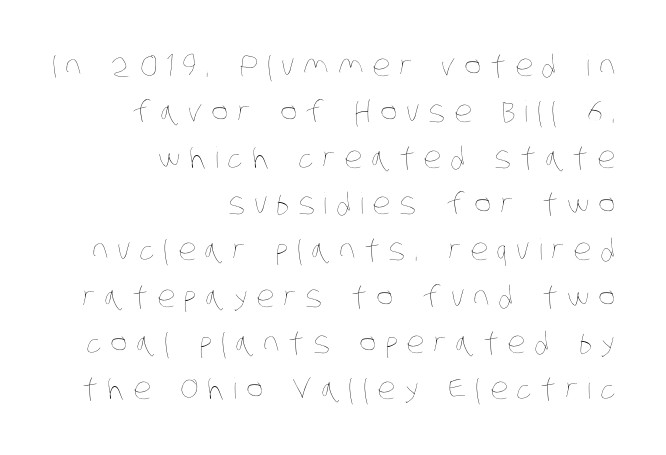
Think of a printed novel: that variable character pitch is what you see here. Inter-character spacing is expanded well beyond the font's built-in metrics. Is this a heavy cut? Hardly; it is regular or lighter. Regular leading. Descender tails drop into unmarked territory. Alignment: flush right.
